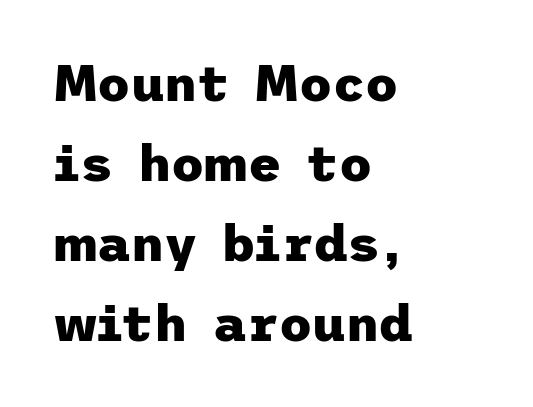
{"serif": "no", "italic": "no", "bold": "yes", "weight": "heavy", "width": "normal", "stroke_contrast": "low", "x_height": "medium", "underline": "no", "align": "left", "line_spacing": "normal", "line_spacing_ratio": 1.57, "letter_spacing": "normal", "letter_spacing_em": 0.0, "glyph_px": 51}
